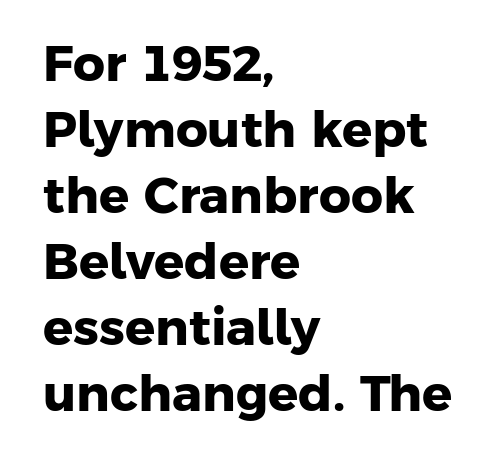
Nothing sits at the stroke ends, so this counts as sans-serif. If you measured baseline to baseline, you'd find a middling distance. Chunky letters — that's bold for sure. Check under the words: just untouched page. In terms of letterspacing, this is plain default setting. Each line starts at the same left margin while the right side varies.
